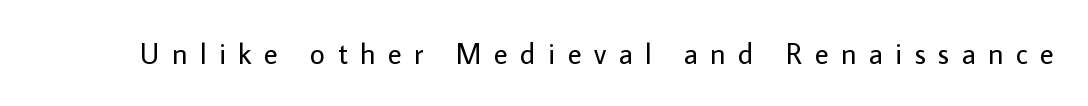
{"serif": "no", "italic": "no", "bold": "no", "weight": "regular", "width": "normal", "stroke_contrast": "low", "x_height": "medium", "monospaced": "no", "underline": "no", "letter_spacing": "wide", "letter_spacing_em": 0.43, "glyph_px": 29}
